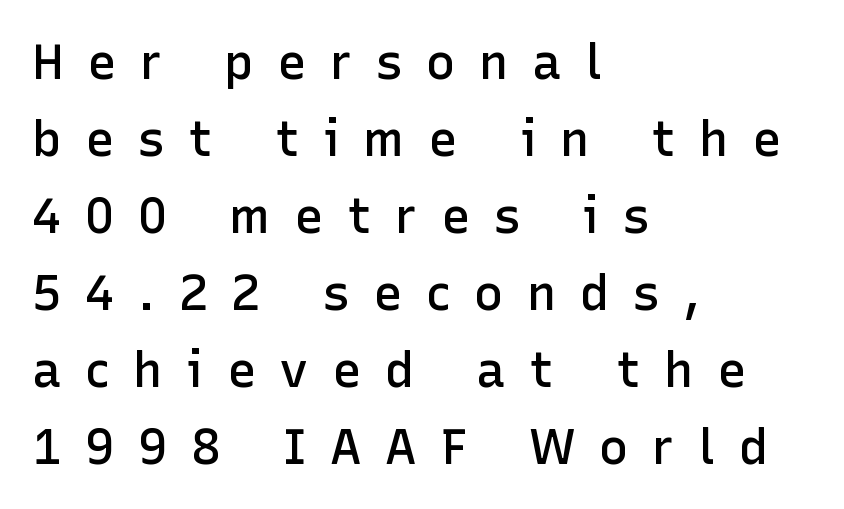
The image shows 49 px semibold sans-serif type, upright; set left-aligned, normal line spacing (1.57x), unusually wide letter spacing (+0.48 em), not underlined; low stroke contrast and a medium x-height.
